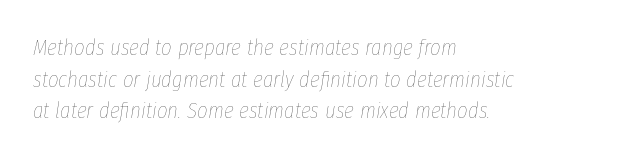
{"italic": "yes", "lean": "right", "slant_degrees": 8, "bold": "no", "underline": "no", "align": "left", "line_spacing": "normal", "line_spacing_ratio": 1.38, "letter_spacing": "normal", "letter_spacing_em": 0.0, "glyph_px": 23}
